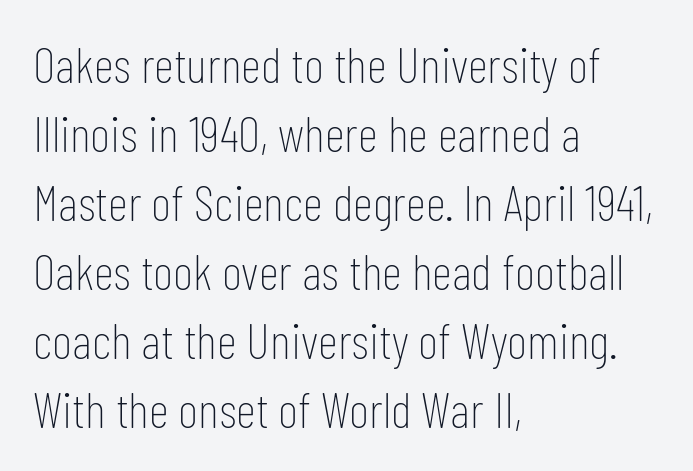
Q: Is the text bold? A: No.
Q: Is the text italic (slanted)? A: No, it is upright.
Q: Is the typeface a serif or a sans-serif typeface? A: Sans-serif.
Q: Is the text underlined? A: No.
Q: How is the paragraph aligned? A: Left-aligned.
Q: Is the spacing between letters normal or unusually wide? A: Normal.
Q: Is the spacing between lines tight, normal or loose? A: Normal.
Q: Width (condensed, normal, or wide)? A: Condensed.
Q: Stroke contrast? A: Low.
Q: x-height? A: Medium.
Q: Monospaced? A: No.
